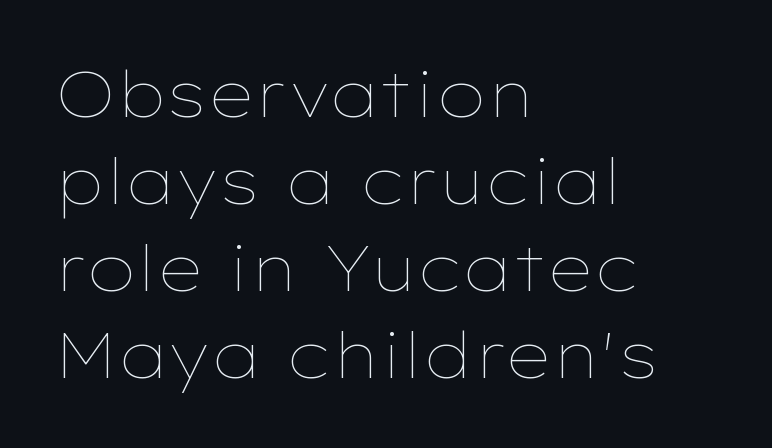
Q: Is the text bold? A: No.
Q: Is the text italic (slanted)? A: No, it is upright.
Q: Is the text underlined? A: No.
Q: How is the paragraph aligned? A: Left-aligned.
Q: Is the spacing between letters normal or unusually wide? A: Normal.
Q: Is the spacing between lines tight, normal or loose? A: Normal.
Q: Width (condensed, normal, or wide)? A: Wide.
Q: Stroke contrast? A: Low.
Q: x-height? A: Medium.
Q: Monospaced? A: No.
